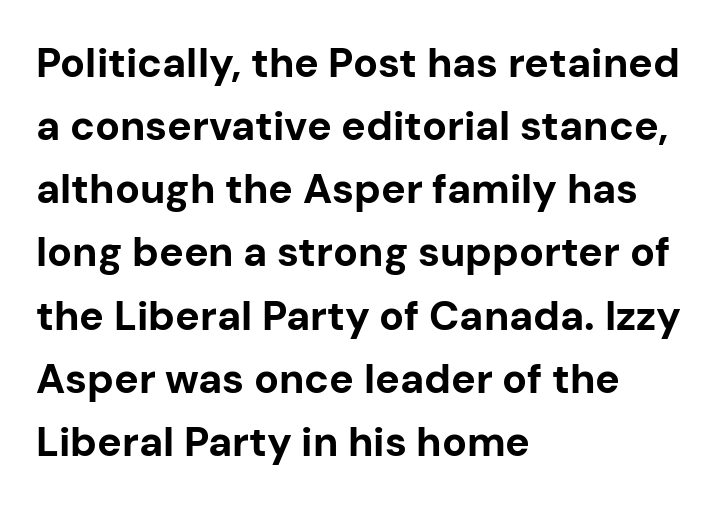
{"serif": "no", "italic": "no", "bold": "yes", "weight": "bold", "width": "normal", "stroke_contrast": "low", "x_height": "medium", "monospaced": "no", "underline": "no", "align": "left", "line_spacing": "normal", "line_spacing_ratio": 1.54, "letter_spacing": "normal", "letter_spacing_em": 0.0, "glyph_px": 41}
